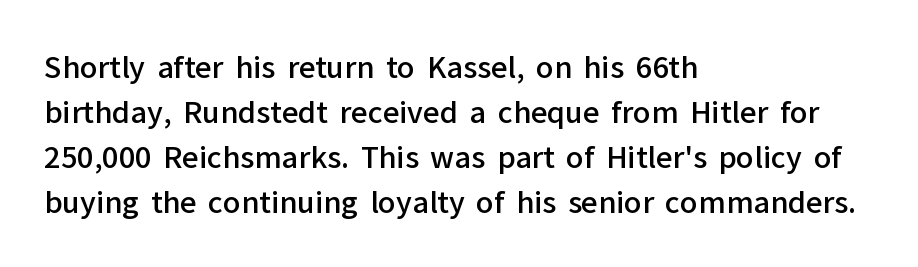
Q: Is the text bold? A: Semi-bold.
Q: Is the text italic (slanted)? A: No, it is upright.
Q: Is the typeface a serif or a sans-serif typeface? A: Sans-serif.
Q: Is the text underlined? A: No.
Q: How is the paragraph aligned? A: Left-aligned.
Q: Is the spacing between letters normal or unusually wide? A: Normal.
Q: Is the spacing between lines tight, normal or loose? A: Normal.
Q: Width (condensed, normal, or wide)? A: Normal.
Q: Stroke contrast? A: Low.
Q: x-height? A: Medium.
Q: Monospaced? A: No.
